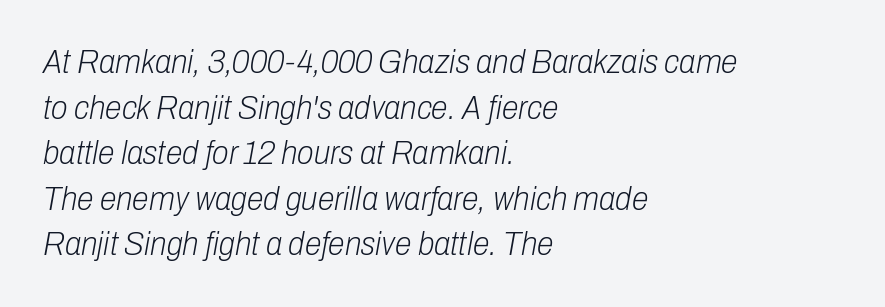
A typesetter would call this proportional, since set widths differ per character. Just letters on the line, the space beneath them empty. Honestly, the letter spacing is just normal — you wouldn't notice it. If you measured baseline to baseline, you'd find a middling distance. This reads as an unemphasized weight, regular at the heaviest.
